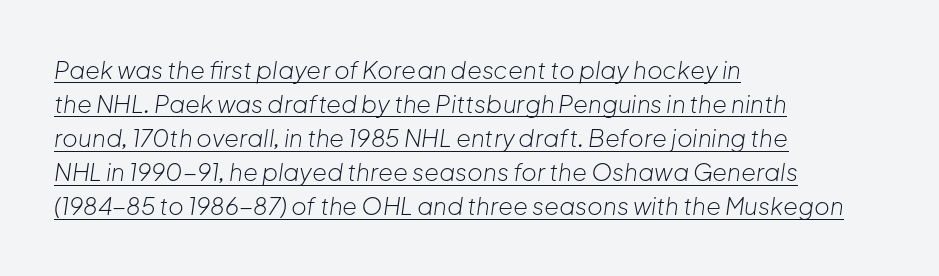
Q: Is the text bold? A: No.
Q: Is the text italic (slanted)? A: Yes, it leans right by about 8 degrees.
Q: Is the text underlined? A: Yes.
Q: How is the paragraph aligned? A: Left-aligned.
Q: Is the spacing between letters normal or unusually wide? A: Normal.
Q: Is the spacing between lines tight, normal or loose? A: Normal.
